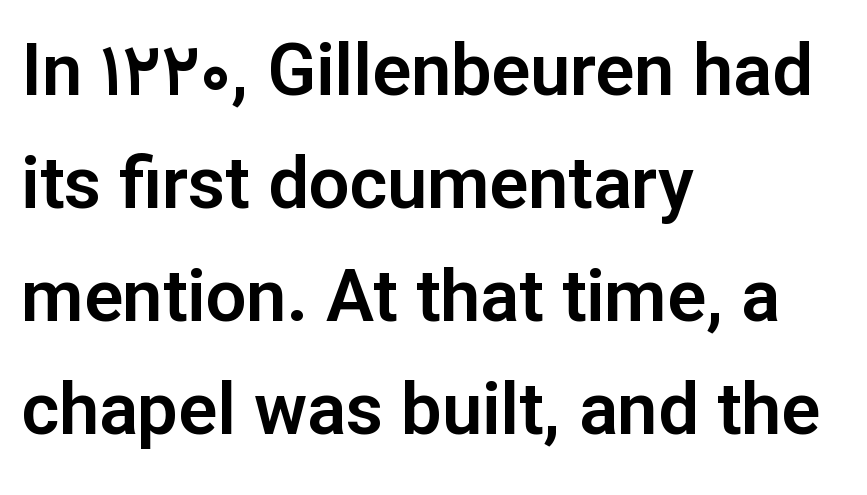
The image shows 72 px sans-serif type, upright; set left-aligned, normal line spacing (1.57x), normal letter spacing, not underlined; low stroke contrast and a medium x-height.
